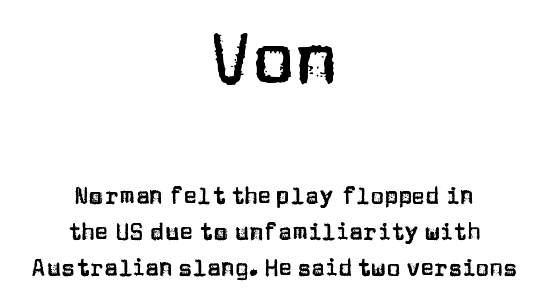
The image shows 70 px sans-serif type, upright; set centered, normal line spacing (1.55x), normal letter spacing, not underlined; the first (top) block is 3.04x larger; low stroke contrast and a large x-height.
